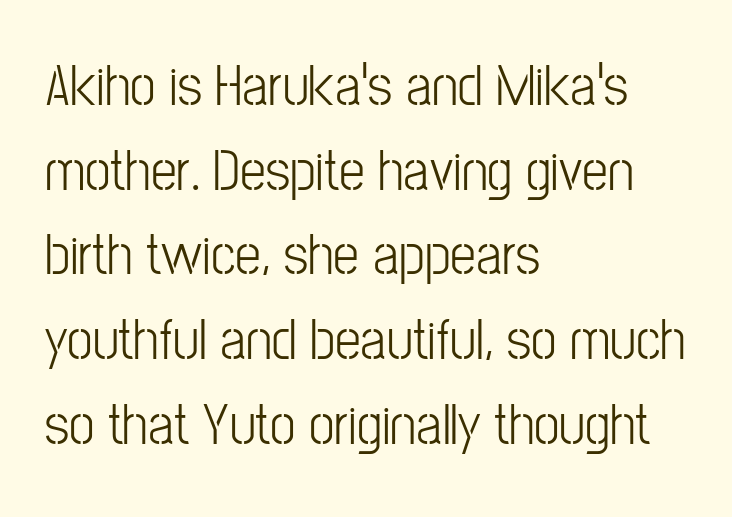
{"serif": "no", "italic": "no", "width": "condensed", "stroke_contrast": "low", "x_height": "medium", "monospaced": "no", "underline": "no", "align": "left", "line_spacing": "normal", "line_spacing_ratio": 1.46, "letter_spacing": "normal", "letter_spacing_em": 0.0, "glyph_px": 58}
